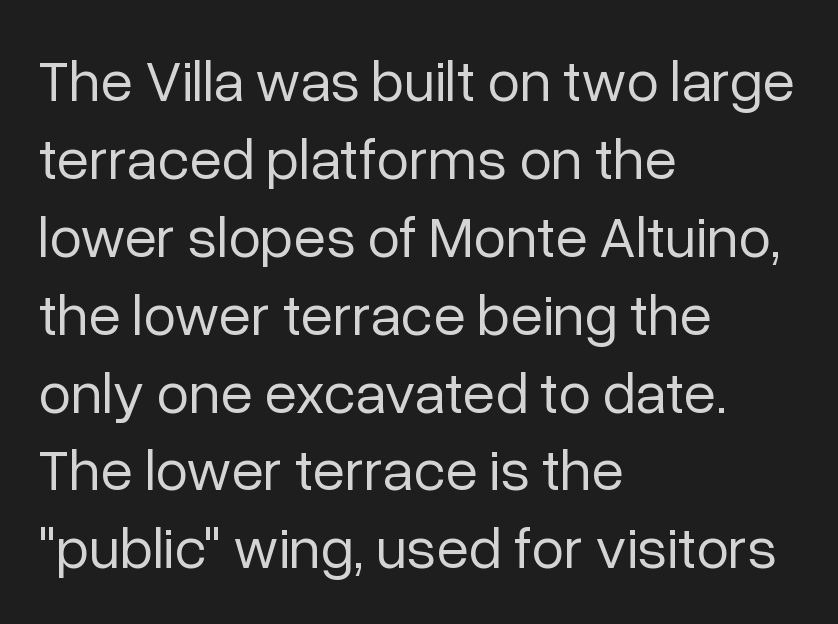
{"serif": "no", "italic": "no", "bold": "no", "weight": "regular", "width": "normal", "stroke_contrast": "low", "x_height": "medium", "monospaced": "no", "underline": "no", "align": "left", "line_spacing": "normal", "line_spacing_ratio": 1.32, "letter_spacing": "normal", "letter_spacing_em": 0.0, "glyph_px": 59}
